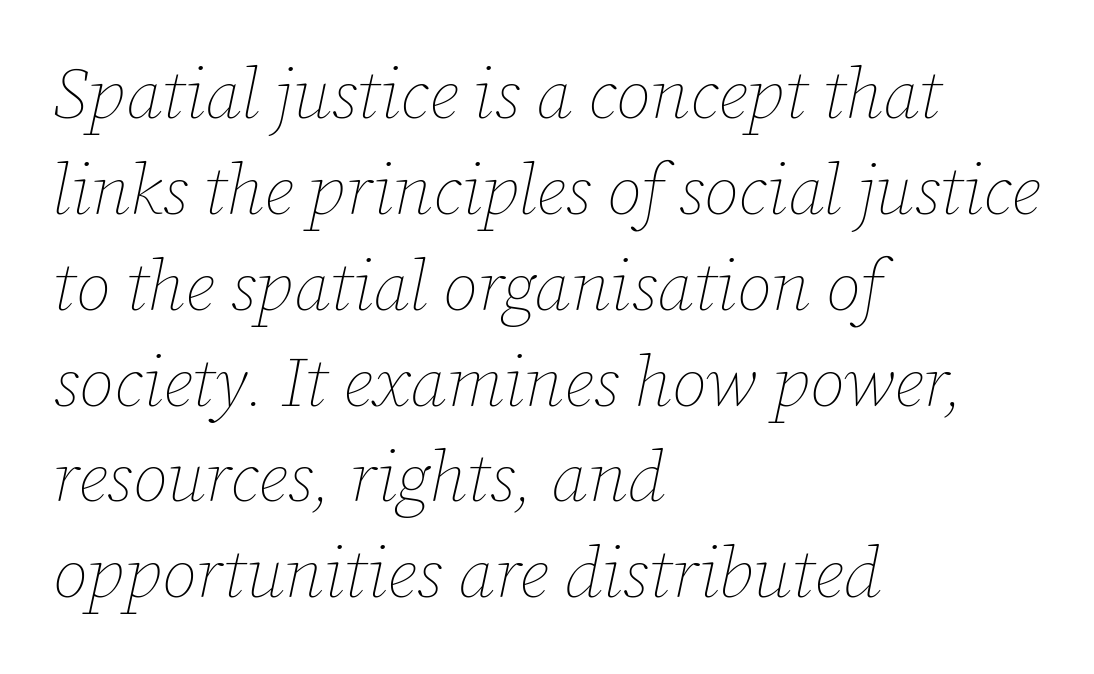
The image shows 71 px thin type, italic (leaning right); set left-aligned, normal line spacing (1.35x), normal letter spacing, not underlined; low stroke contrast and a medium x-height.
